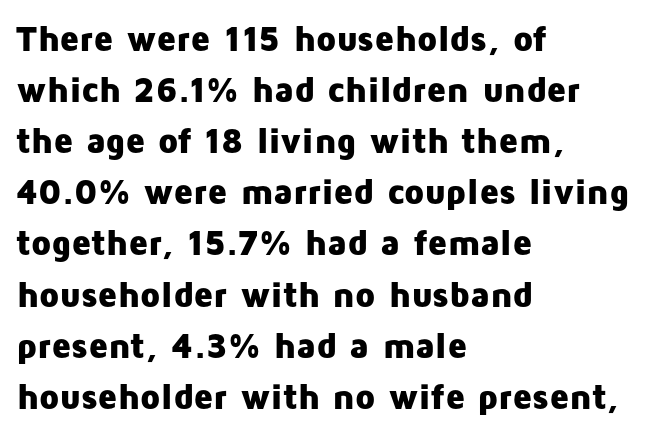
{"serif": "no", "italic": "no", "bold": "yes", "weight": "heavy", "width": "normal", "stroke_contrast": "low", "x_height": "medium", "monospaced": "no", "underline": "no", "align": "left", "line_spacing": "normal", "line_spacing_ratio": 1.42, "letter_spacing": "normal", "letter_spacing_em": 0.0, "glyph_px": 36}
